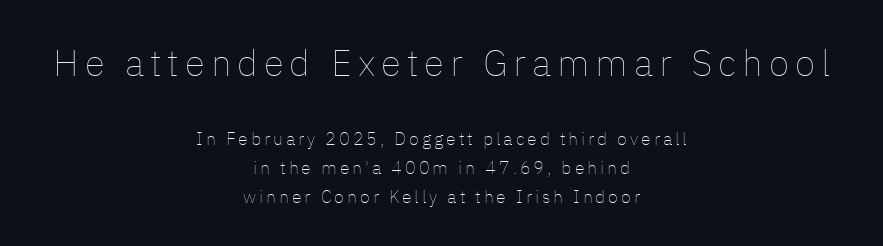
Varying glyph widths throughout — classic text-font behaviour. The face used here appears at its bigger size in the upper chunk. Italic? Not at all — the glyphs are vertical. Each line is balanced around a shared central axis. The passage shown stacks its lines at a standard gap. Check the space under the baseline: it is left empty.
